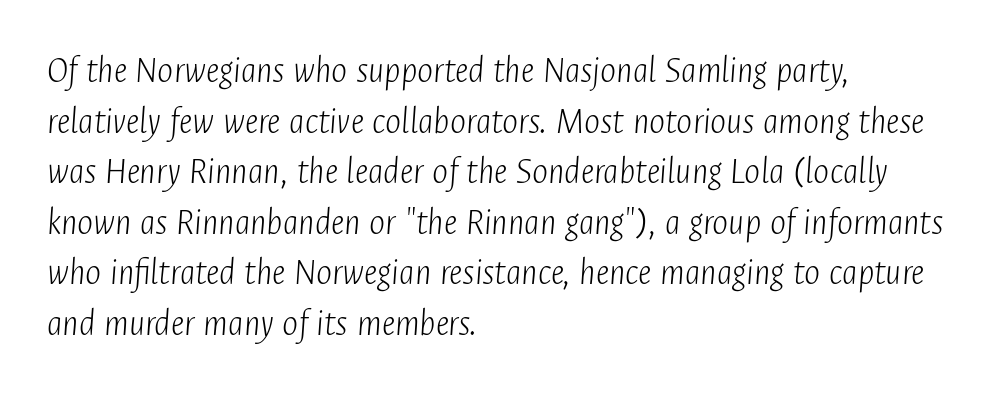
The image shows 38 px light, condensed type, italic (leaning right); set left-aligned, normal line spacing (1.33x), normal letter spacing, not underlined; low stroke contrast and a medium x-height.
